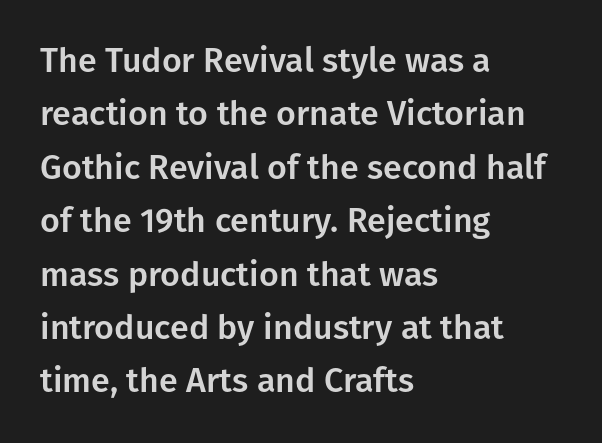
Q: Is the text italic (slanted)? A: No, it is upright.
Q: Is the typeface a serif or a sans-serif typeface? A: Sans-serif.
Q: Is the text underlined? A: No.
Q: How is the paragraph aligned? A: Left-aligned.
Q: Is the spacing between letters normal or unusually wide? A: Normal.
Q: Is the spacing between lines tight, normal or loose? A: Normal.
Q: Width (condensed, normal, or wide)? A: Normal.
Q: Stroke contrast? A: Low.
Q: x-height? A: Medium.
Q: Monospaced? A: No.
